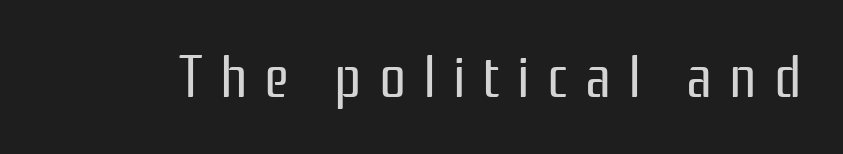
The image shows 60 px regular-weight, condensed sans-serif type, upright; set unusually wide letter spacing (+0.28 em), not underlined; low stroke contrast and a medium x-height.
